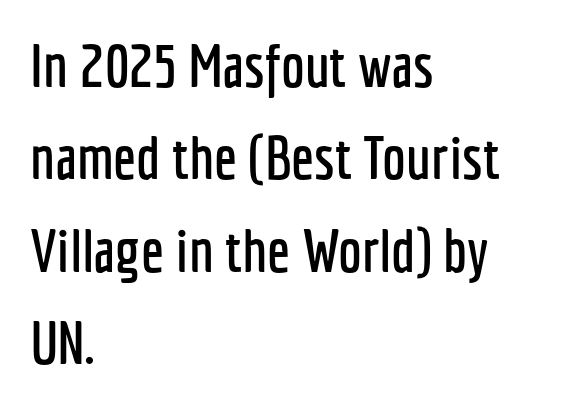
In terms of letterform style, serifs are entirely absent. Horizontal bands of white between lines are of average thickness. The horizontal fit of the characters is conventional and even. A typesetter would call this proportional, since set widths differ per character.
